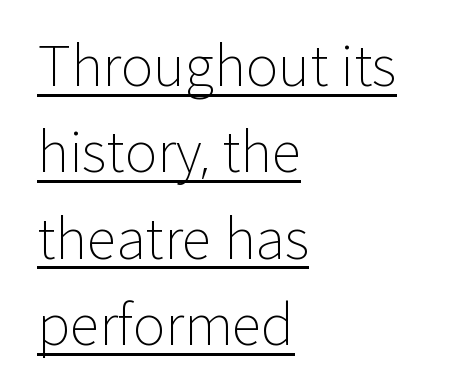
A typesetter would label this face a sans. Think of a printed novel: that variable character pitch is what you see here. Typeset ragged right — the left edge is the straight one. Each new line begins a customary step beneath the previous one. Letters have the restrained weight of plain body copy at most.
